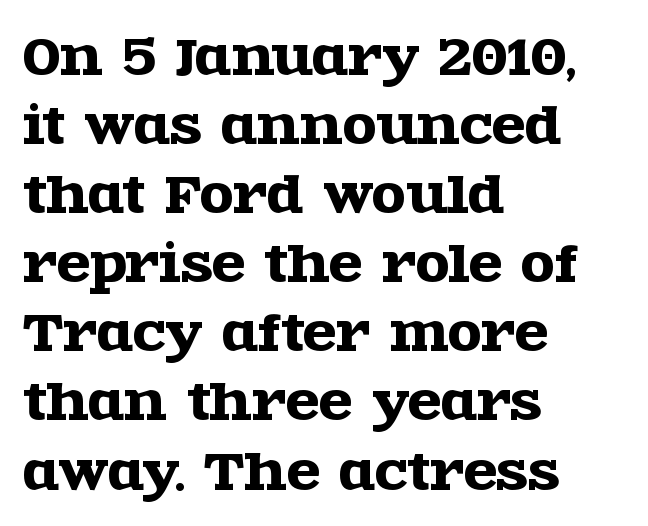
Q: Is the text italic (slanted)? A: No, it is upright.
Q: Is the typeface a serif or a sans-serif typeface? A: Serif.
Q: Is the text underlined? A: No.
Q: How is the paragraph aligned? A: Left-aligned.
Q: Is the spacing between letters normal or unusually wide? A: Normal.
Q: Is the spacing between lines tight, normal or loose? A: Normal.
Q: Width (condensed, normal, or wide)? A: Wide.
Q: x-height? A: Large.
Q: Monospaced? A: No.
